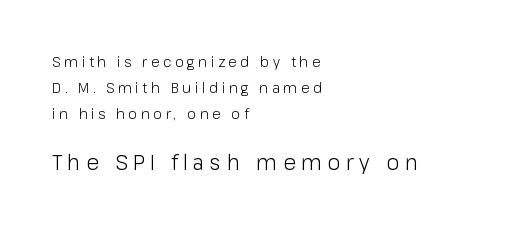
Q: Is the text bold? A: No.
Q: Is the text italic (slanted)? A: No, it is upright.
Q: Is the text underlined? A: No.
Q: How is the paragraph aligned? A: Left-aligned.
Q: Is the spacing between letters normal or unusually wide? A: Unusually wide.
Q: Which block of text is set in a larger size, the first (top) or the second (bottom)? A: The second (bottom) one.
